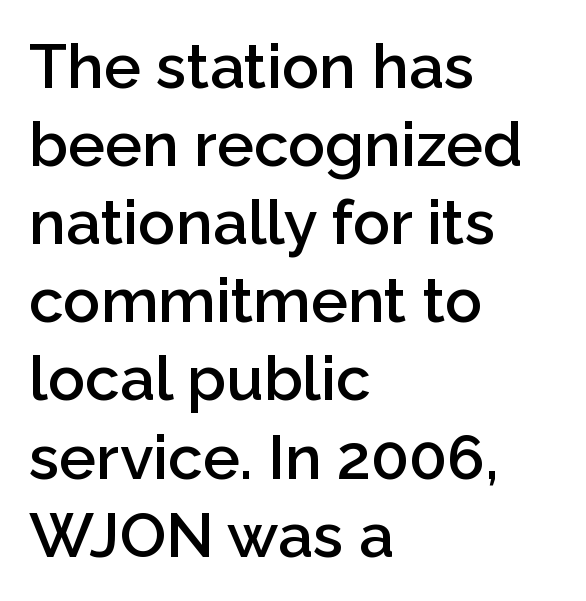
The image shows 62 px semibold sans-serif type, upright; set left-aligned, normal line spacing (1.26x), normal letter spacing, not underlined; low stroke contrast and a medium x-height.
